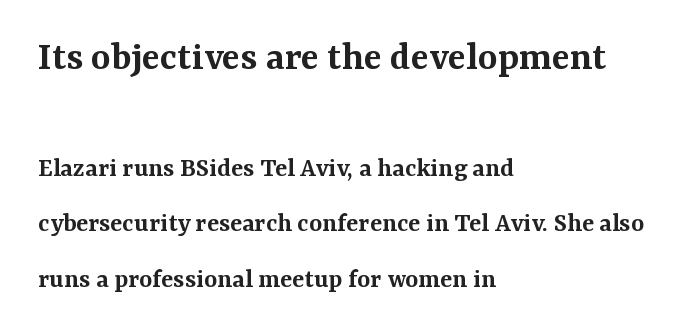
{"serif": "yes", "italic": "no", "bold": "semi", "weight": "semibold", "width": "normal", "stroke_contrast": "medium", "x_height": "medium", "monospaced": "no", "underline": "no", "align": "left", "line_spacing": "loose", "line_spacing_ratio": 1.98, "letter_spacing": "normal", "letter_spacing_em": 0.0, "larger_block": "first", "size_ratio": 1.5, "glyph_px": 42}
